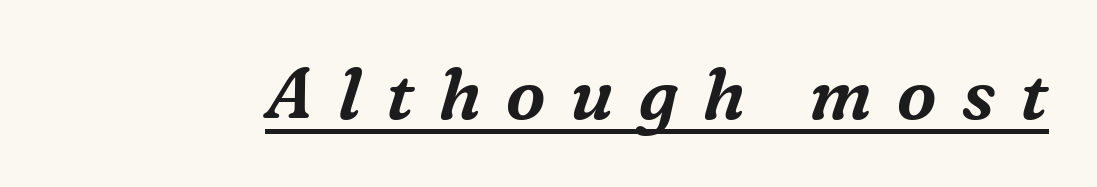
The image shows 71 px serif type, italic (leaning right); set unusually wide letter spacing (+0.35 em), underlined; medium stroke contrast and a medium x-height.
